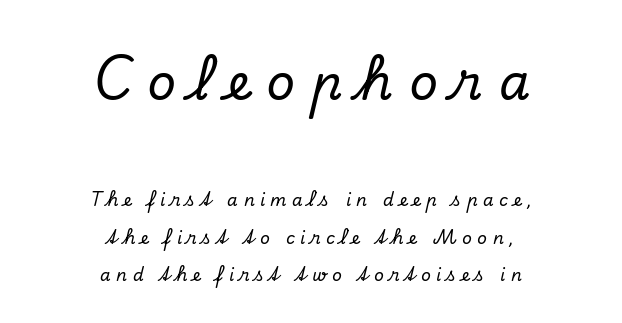
The words here are not underlined. The passage shown is typed in a proportional face where columns would drift. The compositor balanced each line on the midline. A typesetter would call this heavily tracked-out type. In this sample the first text group is rendered at the bigger scale.
